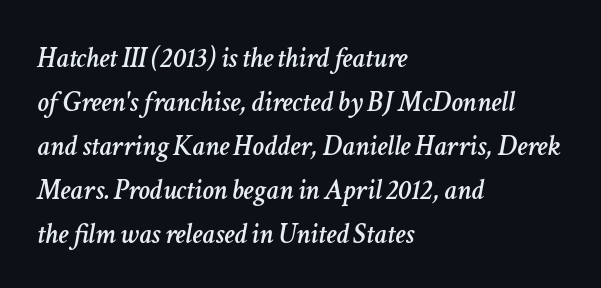
{"italic": "yes", "lean": "right", "slant_degrees": 11, "width": "normal", "stroke_contrast": "low", "x_height": "medium", "monospaced": "no", "underline": "no", "align": "left", "line_spacing": "normal", "line_spacing_ratio": 1.52, "letter_spacing": "normal", "letter_spacing_em": 0.0, "glyph_px": 29}
